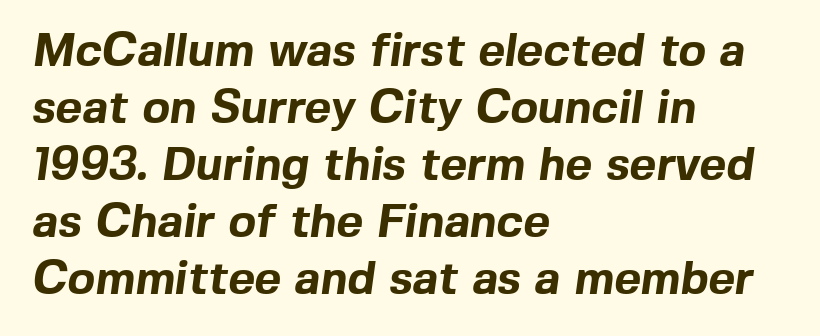
Q: Is the text bold? A: Yes.
Q: Is the typeface a serif or a sans-serif typeface? A: Sans-serif.
Q: Is the text underlined? A: No.
Q: How is the paragraph aligned? A: Left-aligned.
Q: Is the spacing between letters normal or unusually wide? A: Normal.
Q: Width (condensed, normal, or wide)? A: Normal.
Q: x-height? A: Medium.
Q: Monospaced? A: No.
